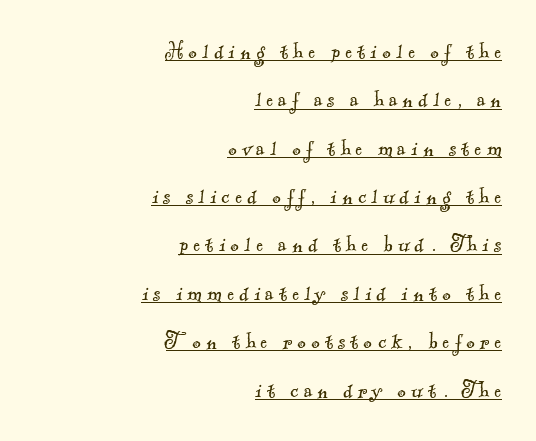
One-word summary of the alignment: right. The cut favours lightness, reaching ordinary text weight at its darkest. A rule runs beneath these lines of type. Someone cranked the tracking dial way up on this one.
